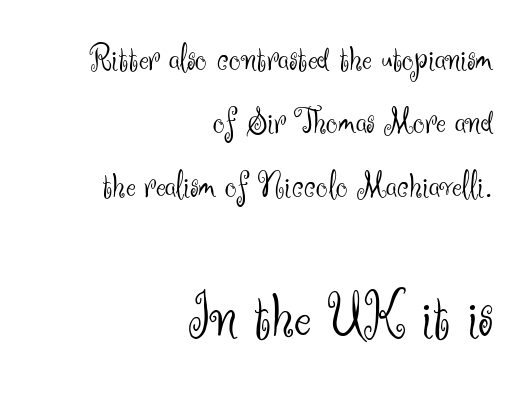
Q: Is the text bold? A: No.
Q: Is the text italic (slanted)? A: No, it is upright.
Q: Is the typeface a serif or a sans-serif typeface? A: Sans-serif.
Q: Is the text underlined? A: No.
Q: How is the paragraph aligned? A: Right-aligned.
Q: Is the spacing between letters normal or unusually wide? A: Normal.
Q: Which block of text is set in a larger size, the first (top) or the second (bottom)? A: The second (bottom) one.
Q: Width (condensed, normal, or wide)? A: Normal.
Q: Stroke contrast? A: Medium.
Q: x-height? A: Small.
Q: Monospaced? A: No.
